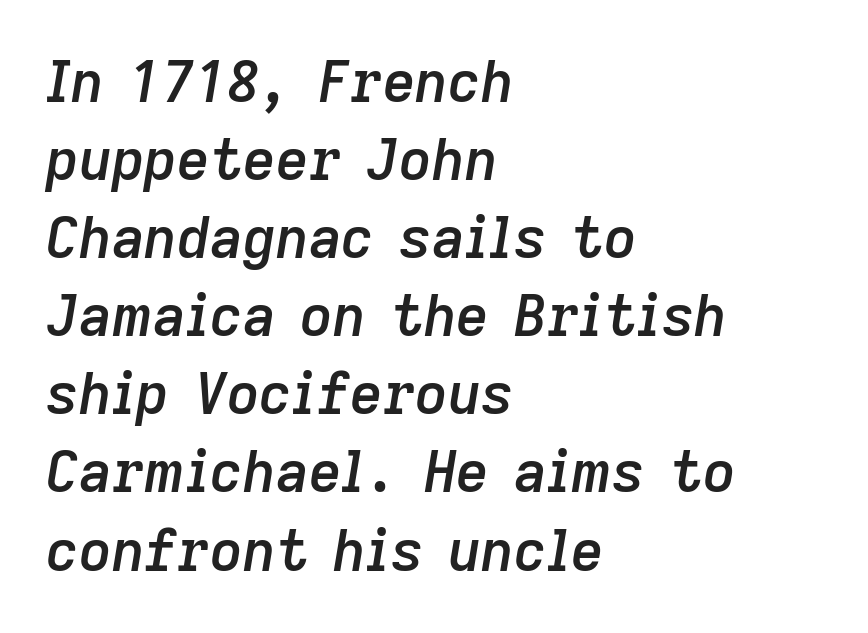
Q: Is the text bold? A: Semi-bold.
Q: Is the text italic (slanted)? A: Yes, it leans right by about 9 degrees.
Q: Is the text underlined? A: No.
Q: How is the paragraph aligned? A: Left-aligned.
Q: Is the spacing between letters normal or unusually wide? A: Normal.
Q: Is the spacing between lines tight, normal or loose? A: Normal.
Q: Width (condensed, normal, or wide)? A: Normal.
Q: Stroke contrast? A: Low.
Q: x-height? A: Medium.
Q: Monospaced? A: No.
